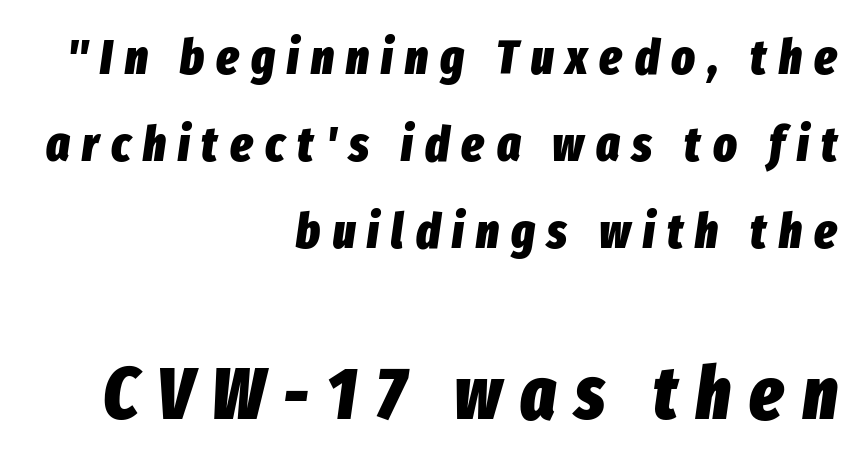
Q: Is the text bold? A: Yes.
Q: Is the text italic (slanted)? A: Yes, it leans right by about 8 degrees.
Q: Is the text underlined? A: No.
Q: How is the paragraph aligned? A: Right-aligned.
Q: Is the spacing between letters normal or unusually wide? A: Unusually wide.
Q: Which block of text is set in a larger size, the first (top) or the second (bottom)? A: The second (bottom) one.
Q: Width (condensed, normal, or wide)? A: Condensed.
Q: Stroke contrast? A: Low.
Q: x-height? A: Medium.
Q: Monospaced? A: No.
